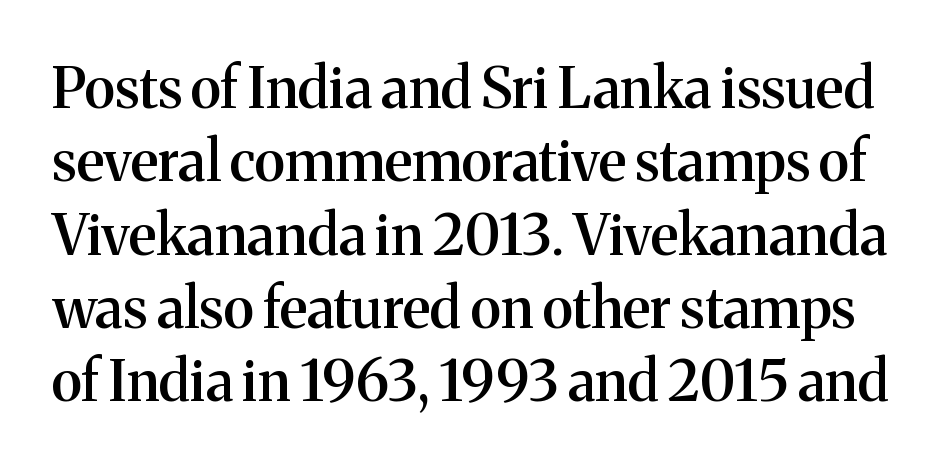
Here the designer chose a conventional face with non-uniform glyph widths. Look at the tracking — it's just the regular setting, nothing added. The text was rendered using a seriffed face with decorative stroke endings. Do the letters lean? They stand straight. Horizontal bands of white between lines are of average thickness.
